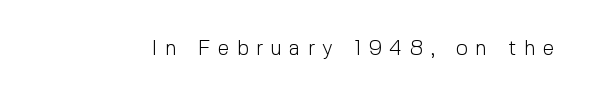
Q: Is the text bold? A: No.
Q: Is the text italic (slanted)? A: No, it is upright.
Q: Is the text underlined? A: No.
Q: Is the spacing between letters normal or unusually wide? A: Unusually wide.
